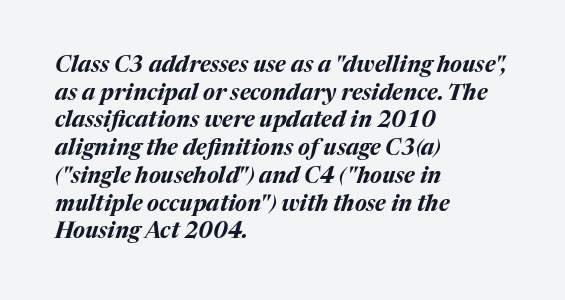
The image shows 22 px bold type, italic (leaning right); set left-aligned, normal line spacing (1.26x), normal letter spacing, not underlined.
